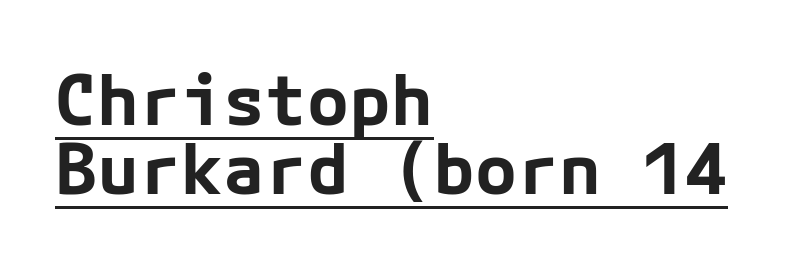
Q: Is the text bold? A: Yes.
Q: Is the text italic (slanted)? A: No, it is upright.
Q: Is the typeface a serif or a sans-serif typeface? A: Sans-serif.
Q: Is the text underlined? A: Yes.
Q: How is the paragraph aligned? A: Left-aligned.
Q: Is the spacing between letters normal or unusually wide? A: Normal.
Q: Is the spacing between lines tight, normal or loose? A: Tight.
Q: Width (condensed, normal, or wide)? A: Normal.
Q: Stroke contrast? A: Low.
Q: x-height? A: Medium.
